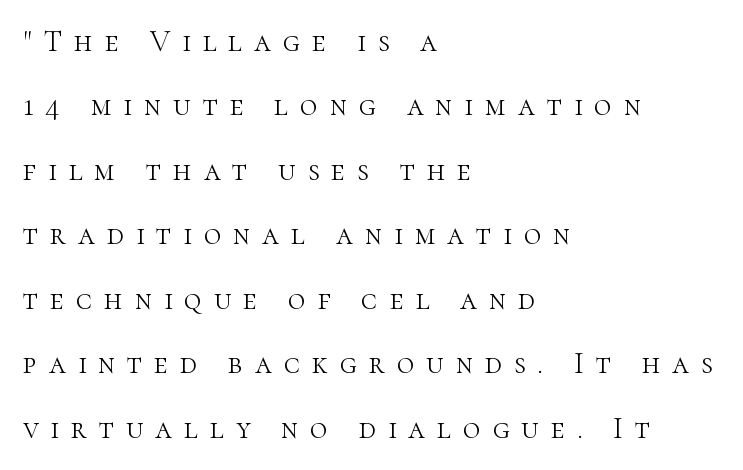
The image shows 30 px light serif type, upright; set left-aligned, loose line spacing (2.15x), unusually wide letter spacing (+0.4 em), not underlined; high stroke contrast and a medium x-height.
